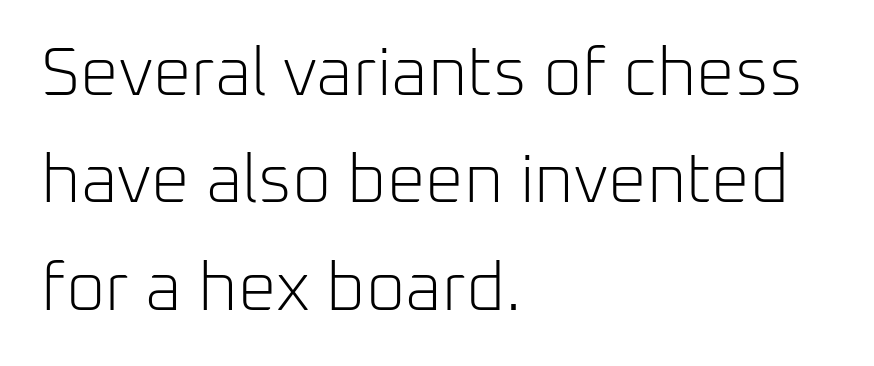
Q: Is the text bold? A: No.
Q: Is the text italic (slanted)? A: No, it is upright.
Q: Is the typeface a serif or a sans-serif typeface? A: Sans-serif.
Q: Is the text underlined? A: No.
Q: How is the paragraph aligned? A: Left-aligned.
Q: Is the spacing between letters normal or unusually wide? A: Normal.
Q: Is the spacing between lines tight, normal or loose? A: Normal.
Q: Width (condensed, normal, or wide)? A: Normal.
Q: Stroke contrast? A: Low.
Q: x-height? A: Medium.
Q: Monospaced? A: No.
